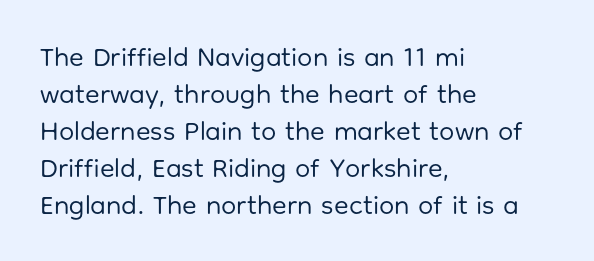
The image shows 27 px text type, upright; set left-aligned, normal line spacing (1.37x), normal letter spacing, not underlined.
